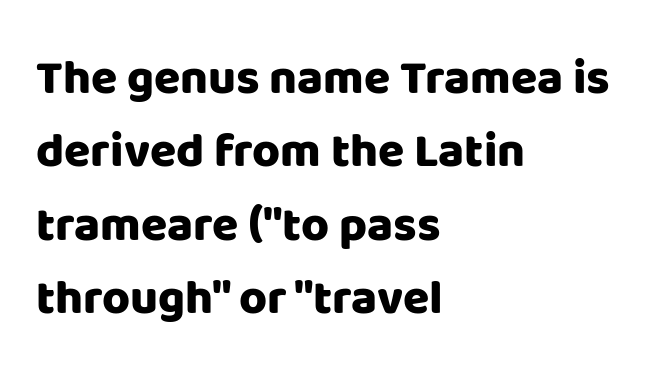
Tracking here is standard; glyphs follow each other at the usual distance. Unlike italic type, these characters show no tilt at all. The typesetting leans heavy: a genuine bold. A typesetter would call this proportional, since set widths differ per character. Are there feet on the stems? There aren't — it's a sans.
